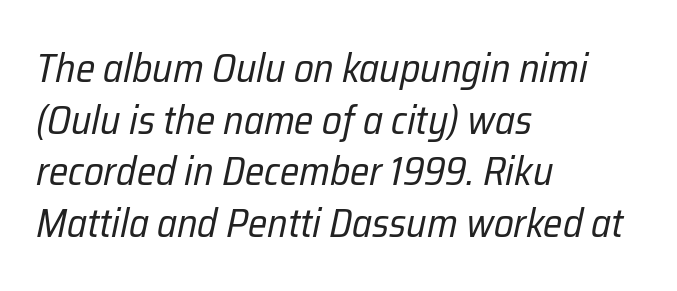
The image shows 40 px regular-weight, condensed type, italic (leaning right); set left-aligned, normal line spacing (1.29x), normal letter spacing, not underlined; low stroke contrast and a medium x-height.
